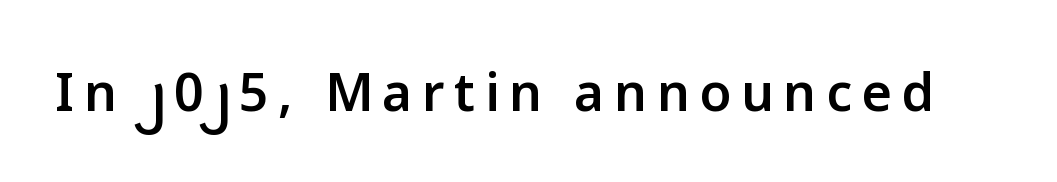
Q: Is the text bold? A: Semi-bold.
Q: Is the text italic (slanted)? A: No, it is upright.
Q: Is the typeface a serif or a sans-serif typeface? A: Sans-serif.
Q: Is the text underlined? A: No.
Q: Width (condensed, normal, or wide)? A: Normal.
Q: Stroke contrast? A: Low.
Q: x-height? A: Medium.
Q: Monospaced? A: No.
